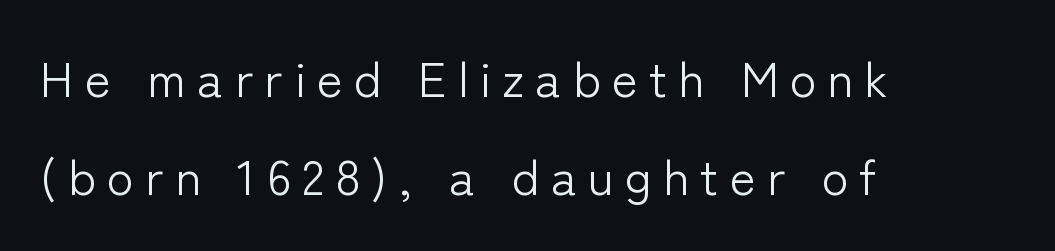
{"serif": "no", "italic": "no", "bold": "no", "weight": "light", "width": "normal", "stroke_contrast": "low", "x_height": "medium", "monospaced": "no", "underline": "no", "align": "left", "line_spacing": "loose", "line_spacing_ratio": 2.01, "letter_spacing": "wide", "letter_spacing_em": 0.23, "glyph_px": 49}
